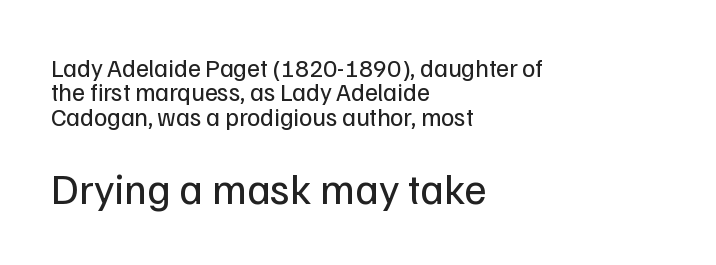
Posture: upright roman. To sum up the face: it is a sans, with no serifs. Here the glyphs are tracked normally, forming tight word shapes. Typeset ragged right — the left edge is the straight one.
